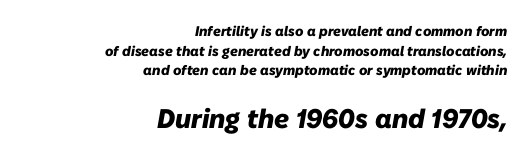
The letters sit at their default tracking, neither squeezed nor spread. The designer left line spacing at the default. Set as a true bold cut, around the 700 mark. Beneath every word, the page is bare. These lines were composed using italics. Type size steps up from the first block to the second.
